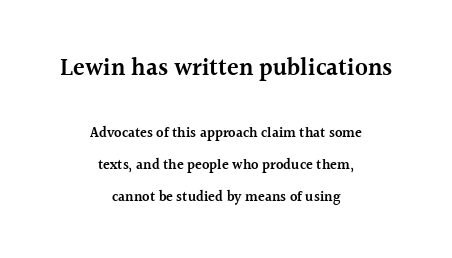
The image shows 24 px text type, upright; set centered, loose line spacing (2.26x), normal letter spacing, not underlined; the first (top) block is 1.71x larger.
